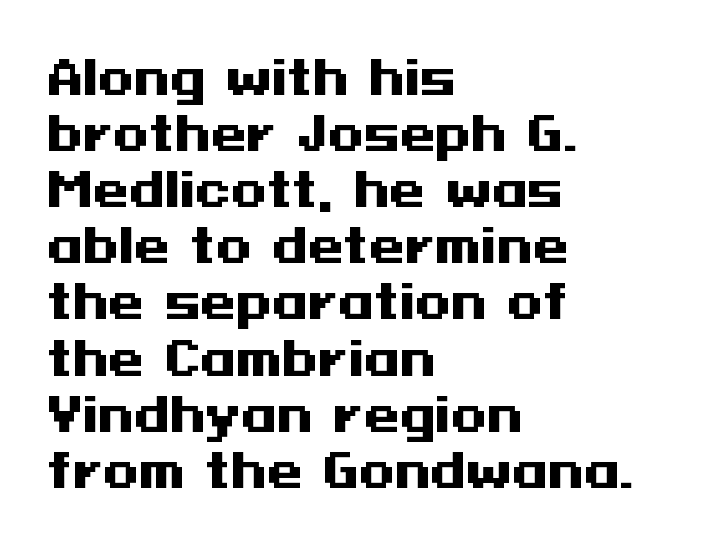
{"serif": "no", "italic": "no", "bold": "yes", "weight": "heavy", "width": "wide", "stroke_contrast": "medium", "x_height": "medium", "underline": "no", "align": "left", "line_spacing_ratio": 1.22, "letter_spacing": "normal", "letter_spacing_em": 0.0, "glyph_px": 46}
